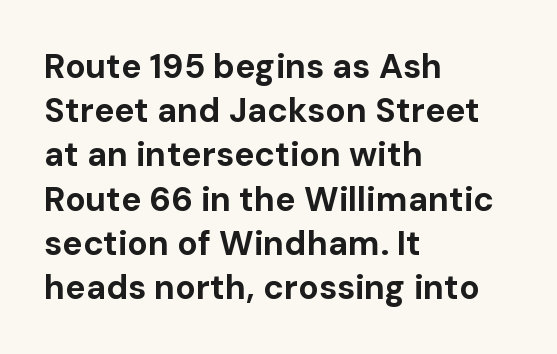
Is the letter spacing exaggerated? No — it looks like the ordinary default. Has an underline been added? It has not. This is heavy type, rendered in bold. Every stem runs plumb, perpendicular to the baseline.
